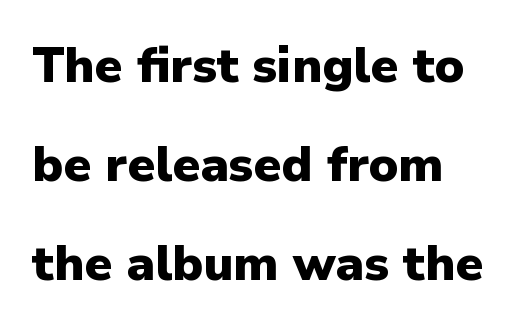
Q: Is the text bold? A: Yes.
Q: Is the text italic (slanted)? A: No, it is upright.
Q: Is the typeface a serif or a sans-serif typeface? A: Sans-serif.
Q: Is the text underlined? A: No.
Q: Is the spacing between letters normal or unusually wide? A: Normal.
Q: Is the spacing between lines tight, normal or loose? A: Loose.
Q: Width (condensed, normal, or wide)? A: Normal.
Q: Stroke contrast? A: Low.
Q: x-height? A: Medium.
Q: Monospaced? A: No.
